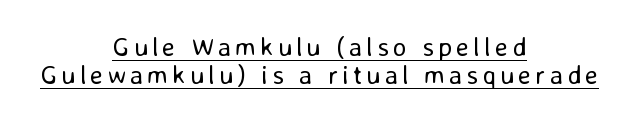
{"italic": "no", "bold": "no", "underline": "yes", "align": "center", "line_spacing": "tight", "line_spacing_ratio": 1.04, "glyph_px": 27}
